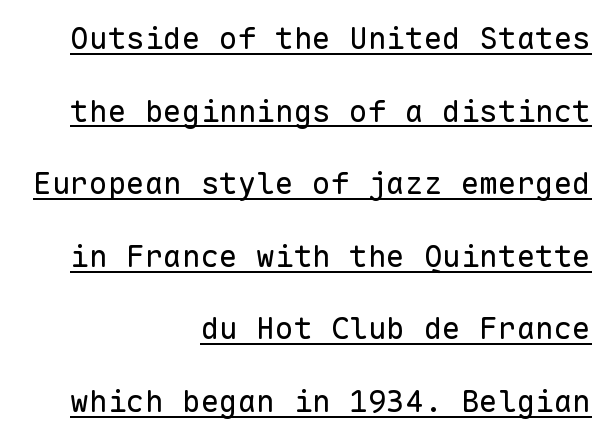
There is no visible air inserted between adjacent glyphs. The specimen reads as upright at a glance. The type family on display is of the sans-serif kind. These glyphs show unthickened strokes, regular width or finer. Looks like terminal output: every glyph gets an equal slot. Leading: increased.
